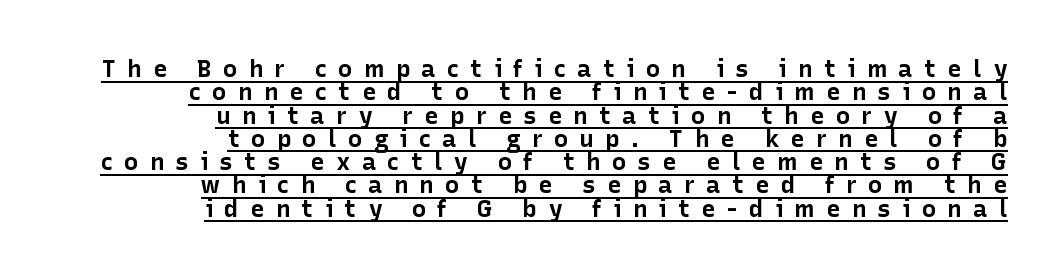
The letters stand upright; this is a roman face. In designer terms, the underline attribute is active on this setting. The line texture is sparse and dotted thanks to wide tracking. The leading is snug, giving the passage a crowded texture. Reading down the block, your eye finds every line finishing at a fixed right position. Weight check: bold — yes, fully.
